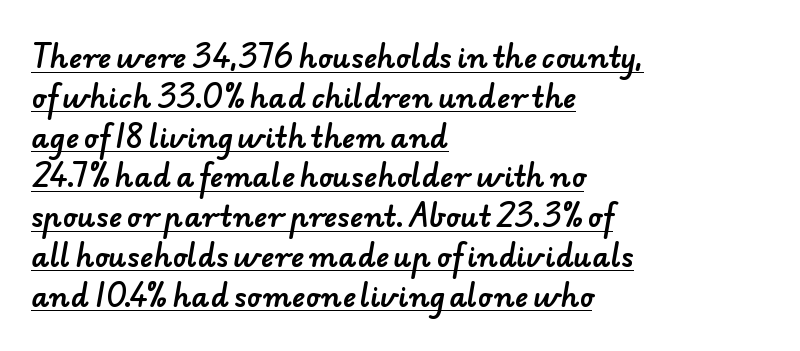
No feet cap the strokes, marking this as sans-serif type. Underline: present. The horizontal fit of the characters is conventional and even. The rendering uses natural spacing where letterforms have individual widths. Line starts are locked; line ends wander.
